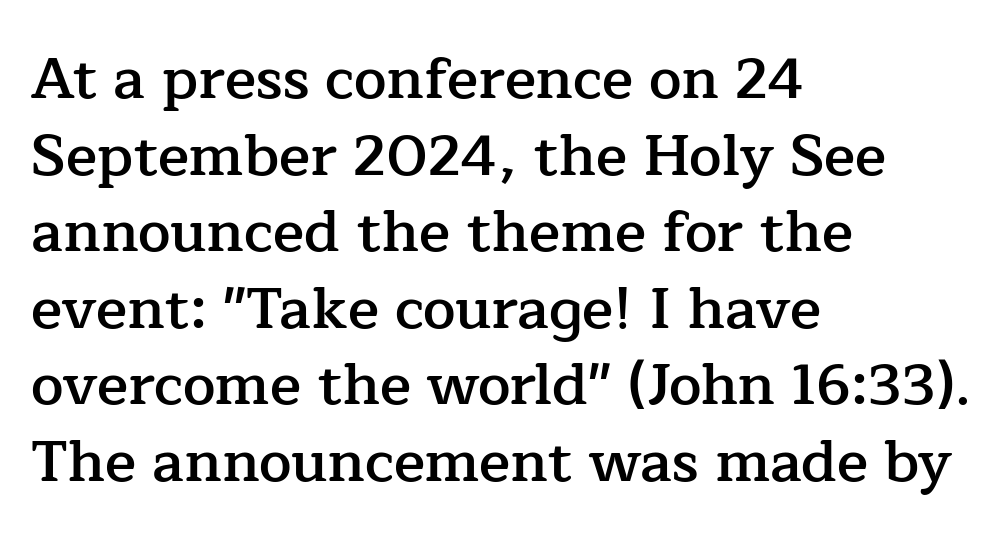
This rendering employs a face with finishing strokes, i.e., a serif. The letters stand upright; this is a roman face. The rendering keeps characters at their native spacing. The compositor pushed each line to the left boundary. Does the weight exceed regular? Yes, but only to semibold.
